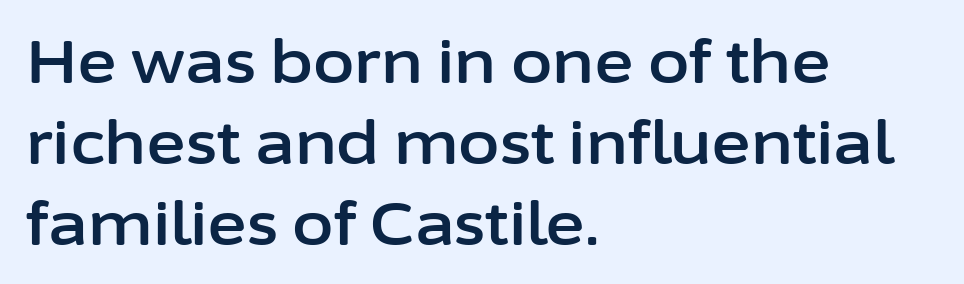
{"serif": "no", "italic": "no", "width": "normal", "stroke_contrast": "low", "x_height": "medium", "monospaced": "no", "underline": "no", "align": "left", "line_spacing": "normal", "line_spacing_ratio": 1.35, "letter_spacing": "normal", "letter_spacing_em": 0.0, "glyph_px": 60}
